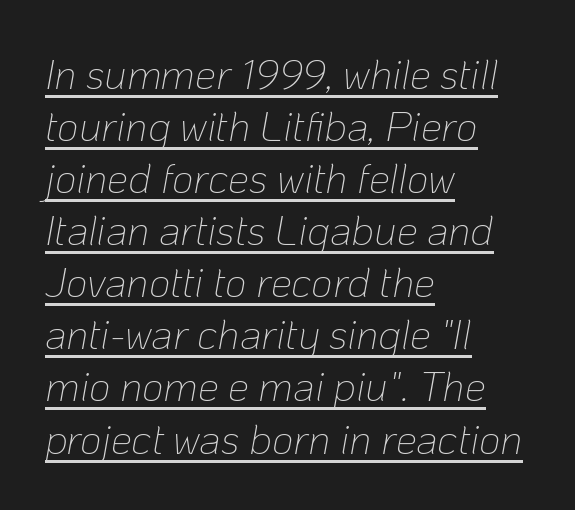
{"italic": "yes", "lean": "right", "slant_degrees": 10, "bold": "no", "weight": "thin", "width": "normal", "stroke_contrast": "low", "x_height": "medium", "monospaced": "no", "underline": "yes", "align": "left", "line_spacing_ratio": 1.24, "letter_spacing": "normal", "letter_spacing_em": 0.0, "glyph_px": 42}
